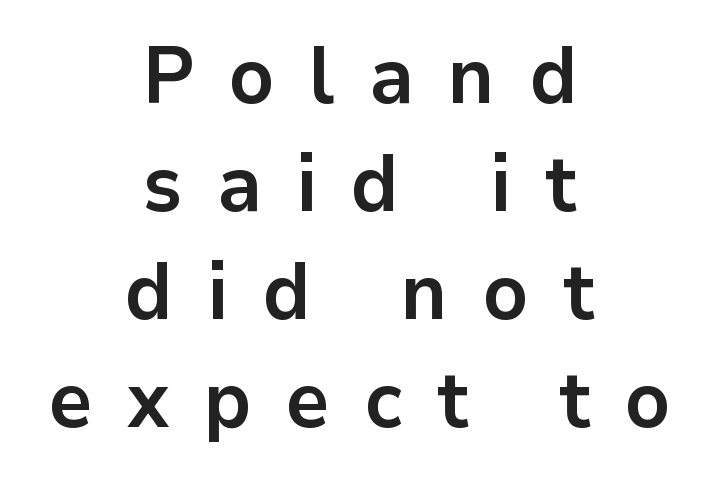
{"serif": "no", "italic": "no", "bold": "yes", "weight": "bold", "width": "normal", "stroke_contrast": "low", "x_height": "medium", "monospaced": "no", "underline": "no", "align": "center", "line_spacing": "normal", "line_spacing_ratio": 1.35, "letter_spacing": "wide", "letter_spacing_em": 0.43, "glyph_px": 80}
